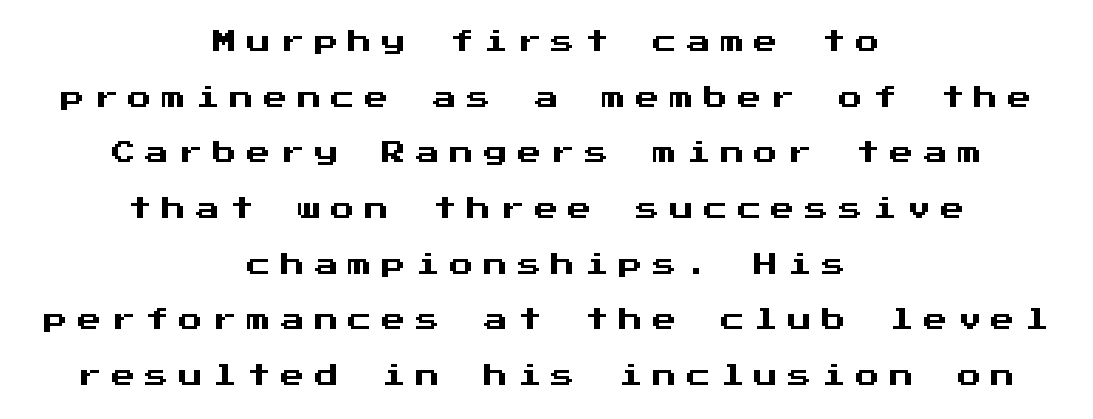
The glyphs are unaccompanied by any horizontal stroke below them. Loose tracking; the words dissolve into strings of separated letters. Notice how the passage keeps no hard edge, just a central spine. Line spacing here is loose. In terms of posture, this sample is upright.
